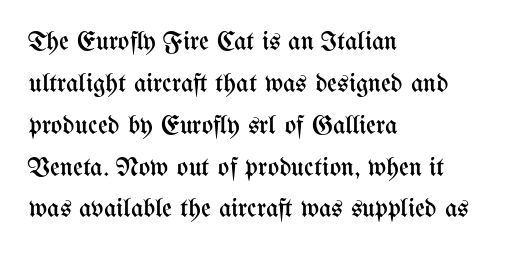
Anything drawn beneath the words? Only blank space. Each word holds together tightly as a unit, with standard inter-letter gaps. Each stroke keeps to a modest, everyday thickness or less. Normally led — the rows are evenly, conventionally spaced. In CSS terms this would be text-align: left. Does the lettering tilt? It doesn't — this is upright.
